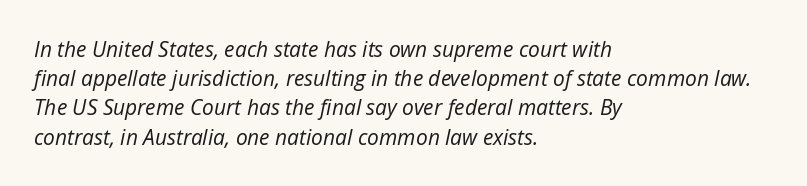
The glyphs are unaccompanied by any horizontal stroke below them. This sample uses plain, unmodified letter spacing. Italic? Definitely — the glyphs are oblique. Bold? No — there's no thickening of the strokes. If you drew a ruler down the left edge, every line would touch it.
